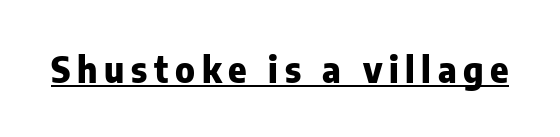
Q: Is the text bold? A: Yes.
Q: Is the text italic (slanted)? A: No, it is upright.
Q: Is the typeface a serif or a sans-serif typeface? A: Sans-serif.
Q: Is the text underlined? A: Yes.
Q: Width (condensed, normal, or wide)? A: Normal.
Q: Stroke contrast? A: Low.
Q: x-height? A: Medium.
Q: Monospaced? A: No.
